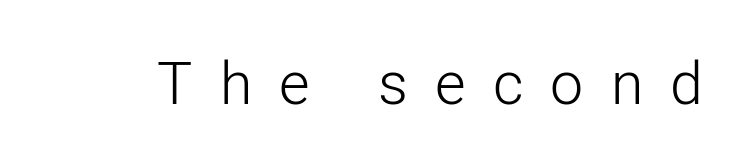
Q: Is the text bold? A: No.
Q: Is the text italic (slanted)? A: No, it is upright.
Q: Is the typeface a serif or a sans-serif typeface? A: Sans-serif.
Q: Is the text underlined? A: No.
Q: Is the spacing between letters normal or unusually wide? A: Unusually wide.
Q: Width (condensed, normal, or wide)? A: Normal.
Q: Stroke contrast? A: Low.
Q: x-height? A: Medium.
Q: Monospaced? A: No.
